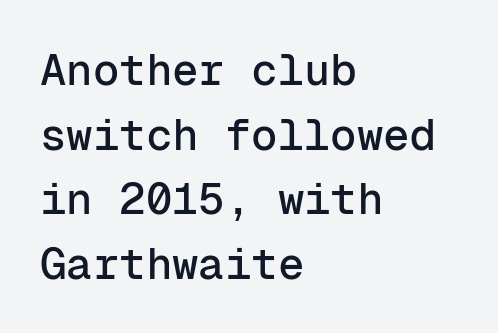
Italic? Not at all — the glyphs are vertical. Which margin do the lines hug? The left one — the right edge is uneven. The string is rendered with underlining switched off. Each letter, wide or thin by design, is forced into the same width here.
